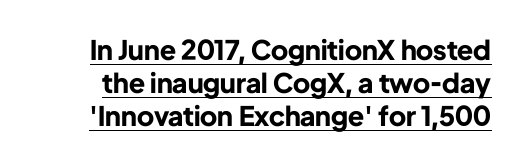
The image shows 27 px bold type, upright; set line spacing 1.23x, normal letter spacing, underlined.
